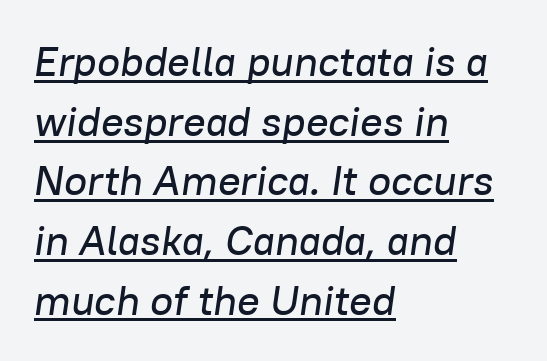
Slant detected: the letters are inclined. Varying glyph widths throughout — classic text-font behaviour. The designer left line spacing at the default. What decoration does the sample have? An underline. The letters sit at their default tracking, neither squeezed nor spread.
